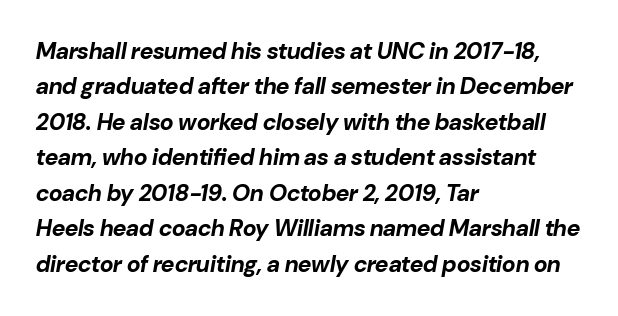
The image shows 23 px bold type, italic (leaning right); set left-aligned, normal line spacing (1.54x), normal letter spacing, not underlined.
